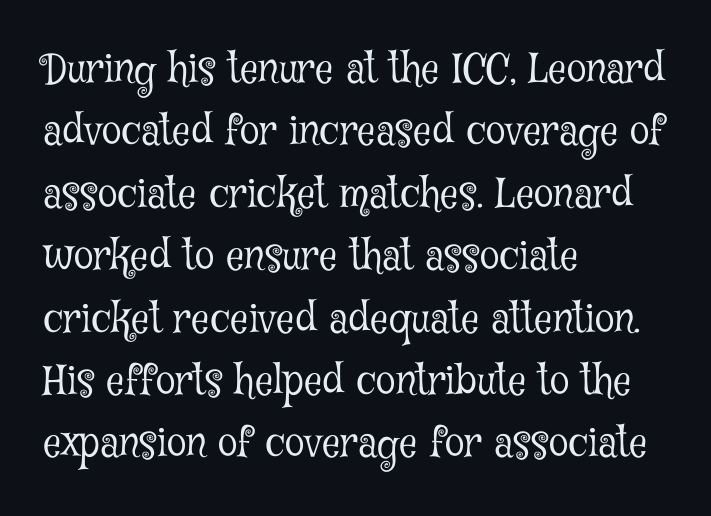
The image shows 40 px light, condensed serif type, upright; set left-aligned, normal line spacing (1.56x), normal letter spacing, not underlined; low stroke contrast and a medium x-height.
